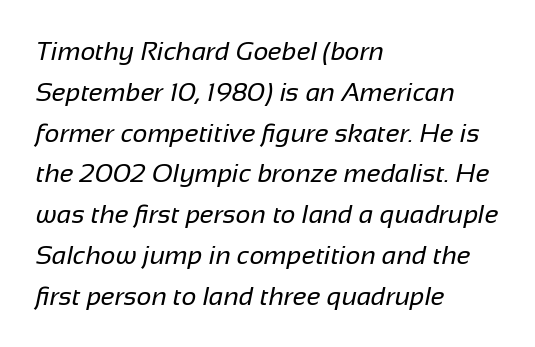
The image shows 26 px text type; set left-aligned, normal line spacing (1.57x), normal letter spacing, not underlined.
